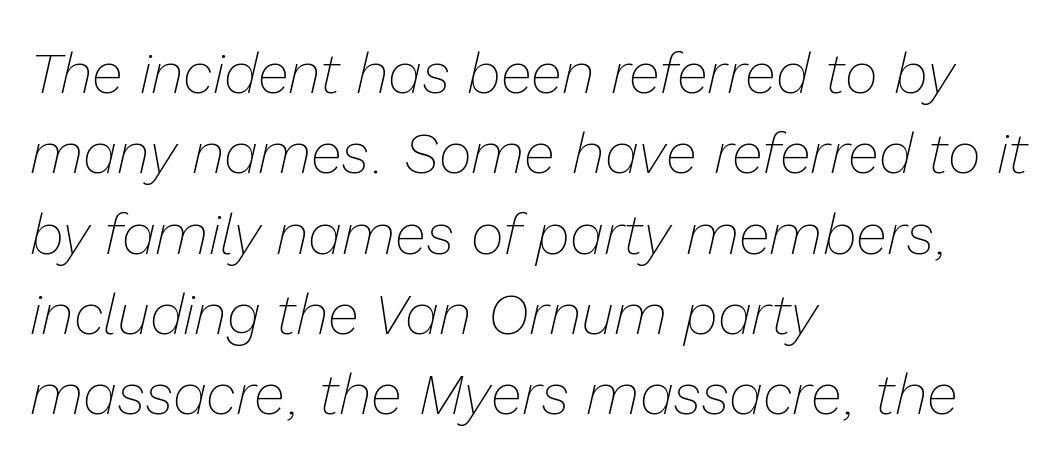
{"italic": "yes", "lean": "right", "slant_degrees": 13, "bold": "no", "weight": "thin", "width": "normal", "stroke_contrast": "low", "x_height": "medium", "monospaced": "no", "underline": "no", "align": "left", "line_spacing": "normal", "line_spacing_ratio": 1.41, "letter_spacing": "normal", "letter_spacing_em": 0.0, "glyph_px": 57}
